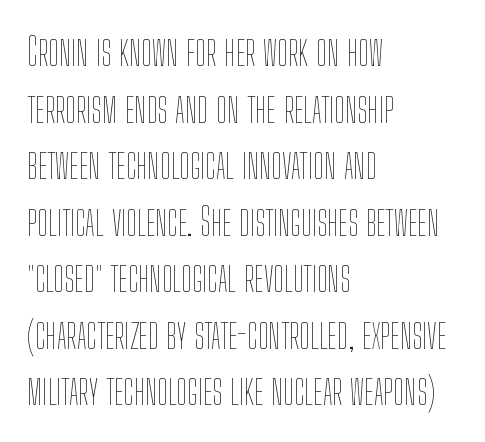
Q: Is the text bold? A: No.
Q: Is the text italic (slanted)? A: No, it is upright.
Q: Is the text underlined? A: No.
Q: How is the paragraph aligned? A: Left-aligned.
Q: Is the spacing between letters normal or unusually wide? A: Normal.
Q: Is the spacing between lines tight, normal or loose? A: Normal.
Q: Width (condensed, normal, or wide)? A: Condensed.
Q: Stroke contrast? A: Low.
Q: x-height? A: Medium.
Q: Monospaced? A: No.
